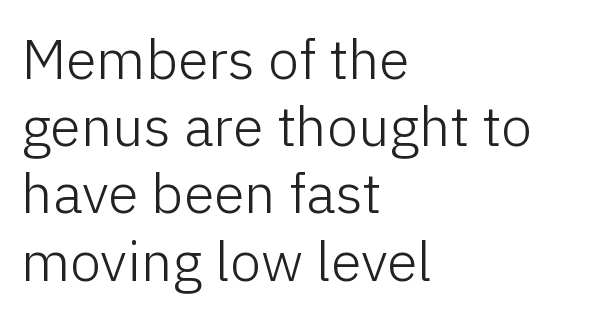
Alignment: flush left. Serif or sans? Sans — the stroke terminals are bare. The specimen reads as upright at a glance. Quick note: underline off. A typesetter would call this proportional, since set widths differ per character. Look at the tracking — it's just the regular setting, nothing added.
